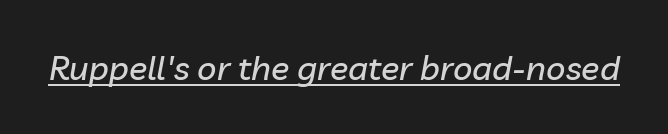
{"italic": "yes", "lean": "right", "slant_degrees": 10, "width": "normal", "stroke_contrast": "low", "x_height": "medium", "monospaced": "no", "underline": "yes", "letter_spacing": "normal", "letter_spacing_em": 0.0, "glyph_px": 34}
